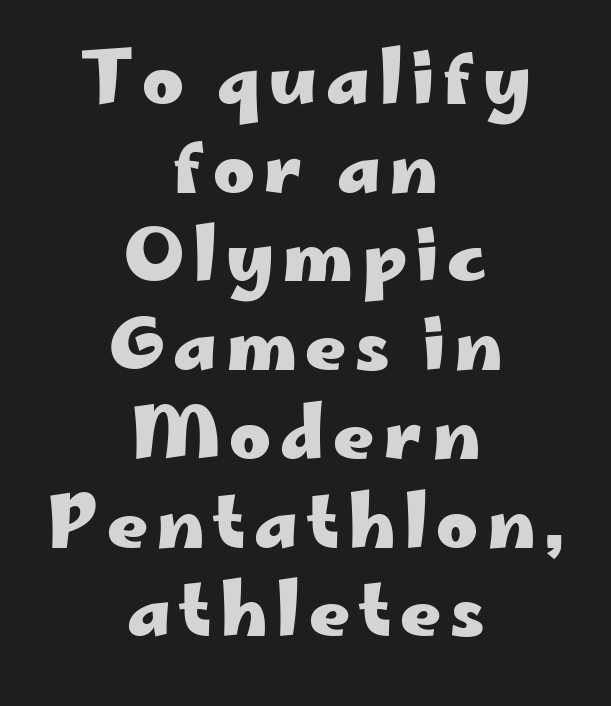
The image shows 71 px heavy, wide sans-serif type, upright; set centered, normal line spacing (1.25x), not underlined; low stroke contrast and a small x-height.
